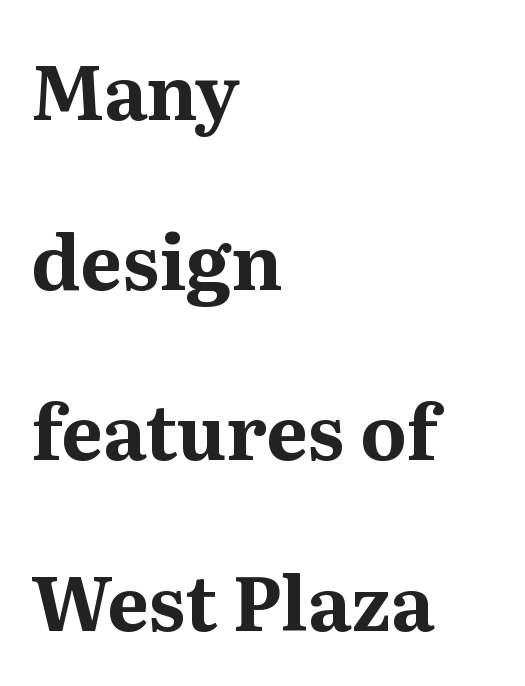
The image shows 75 px bold serif type, upright; set left-aligned, loose line spacing (2.27x), normal letter spacing, not underlined; medium stroke contrast and a medium x-height.
